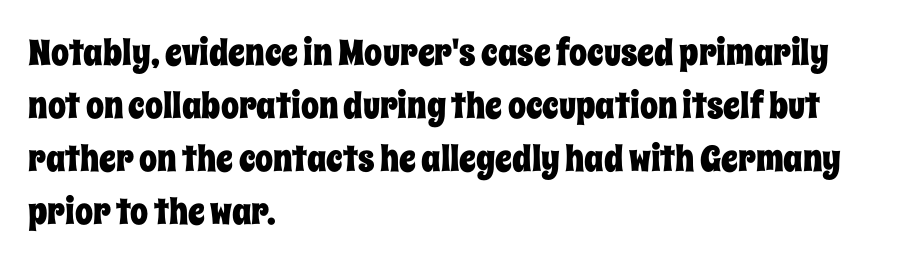
The image shows 36 px condensed type, upright; set left-aligned, normal line spacing (1.47x), normal letter spacing, not underlined; low stroke contrast and a large x-height.
